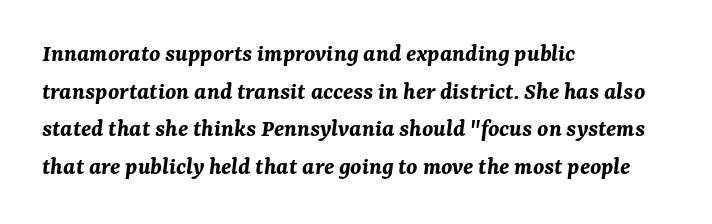
Is the block centered? No — it sits flush against the left margin. Leading matches the norm, producing a regular column. Emphasis-style slanted type is in use. Inter-character spacing is left at the font's built-in metrics.
